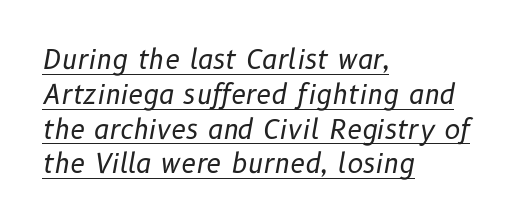
The image shows 27 px text type, italic (leaning right); set left-aligned, normal line spacing (1.29x), normal letter spacing, underlined.
